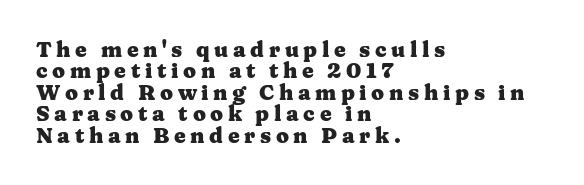
The image shows 21 px bold type, upright; set left-aligned, tight line spacing (1.02x), unusually wide letter spacing (+0.22 em), not underlined.
